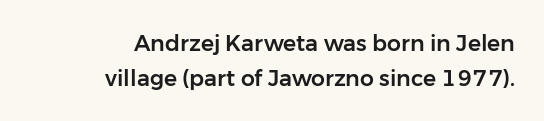
{"italic": "no", "underline": "no", "align": "right", "line_spacing": "normal", "line_spacing_ratio": 1.57, "letter_spacing": "normal", "letter_spacing_em": 0.0, "glyph_px": 22}
